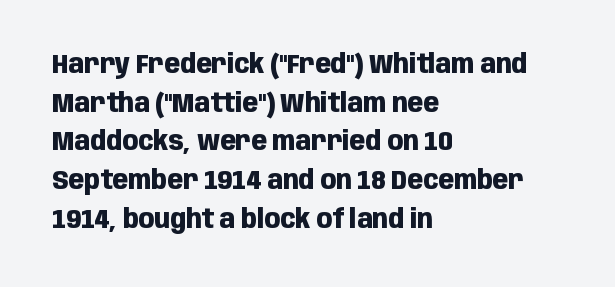
Q: Is the text bold? A: Yes.
Q: Is the text italic (slanted)? A: No, it is upright.
Q: Is the text underlined? A: No.
Q: How is the paragraph aligned? A: Left-aligned.
Q: Is the spacing between letters normal or unusually wide? A: Normal.
Q: Is the spacing between lines tight, normal or loose? A: Normal.
